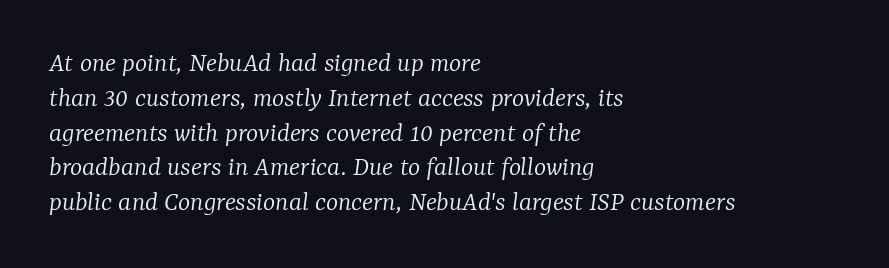
The font family rendered here belongs to the serif group. Looking at the ascenders, they clearly lean. A classic flush-left, rag-right setting is used for this passage. Default kerning and tracking; the words read as compact shapes.
